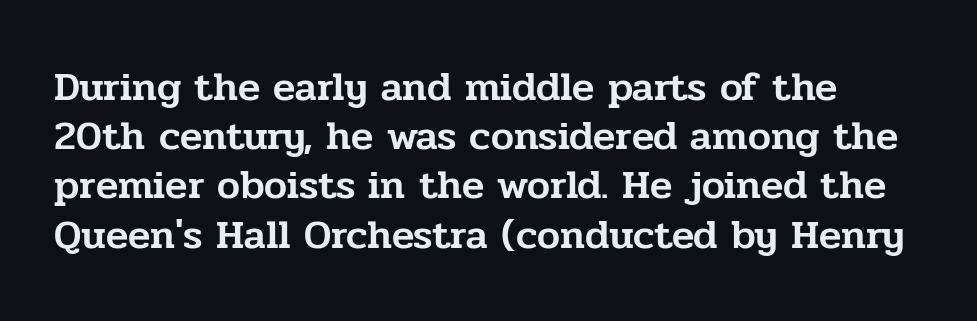
Q: Is the text italic (slanted)? A: No, it is upright.
Q: Is the typeface a serif or a sans-serif typeface? A: Serif.
Q: Is the text underlined? A: No.
Q: Is the spacing between letters normal or unusually wide? A: Normal.
Q: Width (condensed, normal, or wide)? A: Normal.
Q: Stroke contrast? A: Low.
Q: x-height? A: Medium.
Q: Monospaced? A: No.
